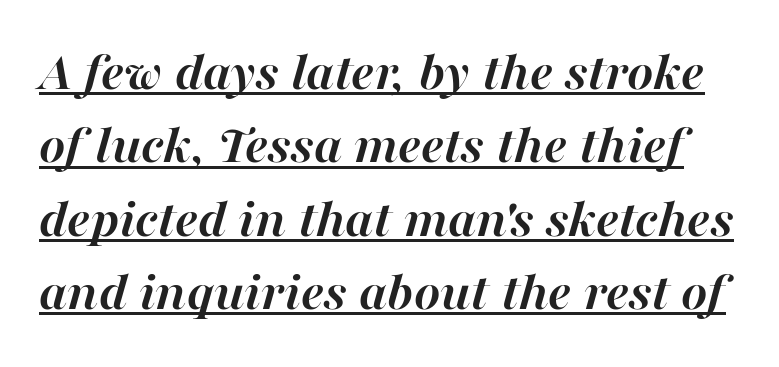
{"italic": "yes", "lean": "right", "slant_degrees": 16, "bold": "yes", "weight": "semibold", "width": "normal", "stroke_contrast": "high", "x_height": "medium", "monospaced": "no", "underline": "yes", "line_spacing": "normal", "line_spacing_ratio": 1.31, "letter_spacing": "normal", "letter_spacing_em": 0.0, "glyph_px": 56}
